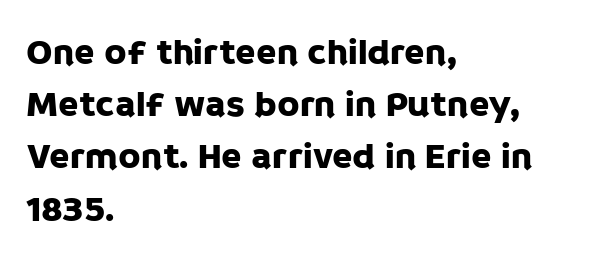
The image shows 37 px sans-serif type, upright; set left-aligned, normal line spacing (1.41x), normal letter spacing, not underlined; low stroke contrast and a large x-height.
